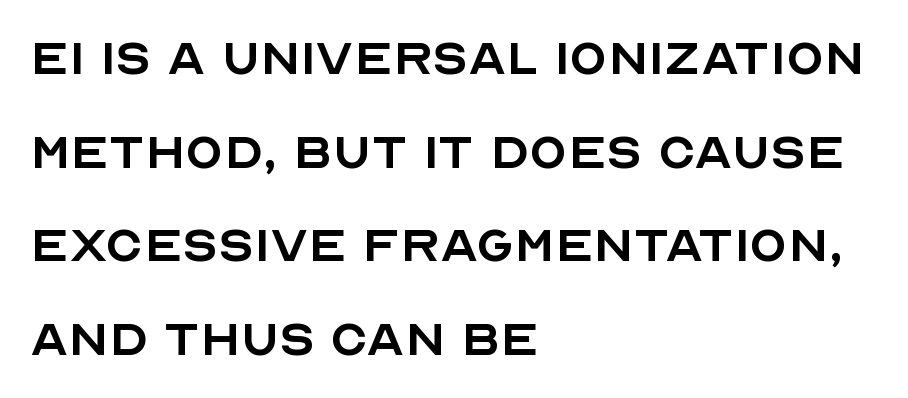
The image shows 62 px regular-weight sans-serif type, upright; set left-aligned, normal line spacing (1.51x), normal letter spacing, not underlined; a large x-height.
